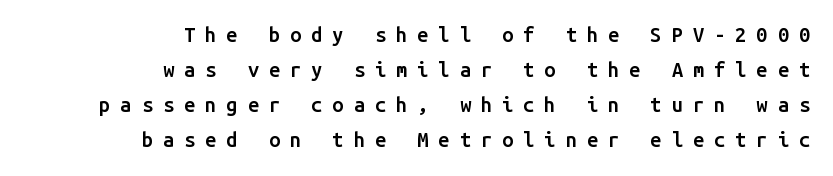
{"italic": "no", "bold": "semi", "underline": "no", "align": "right", "line_spacing_ratio": 1.75, "letter_spacing": "wide", "letter_spacing_em": 0.5, "glyph_px": 20}
